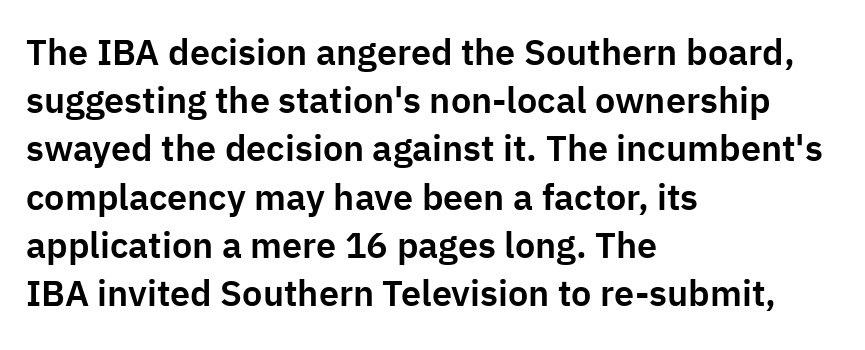
The image shows 36 px sans-serif type, upright; set left-aligned, normal line spacing (1.34x), normal letter spacing, not underlined; low stroke contrast and a medium x-height.
